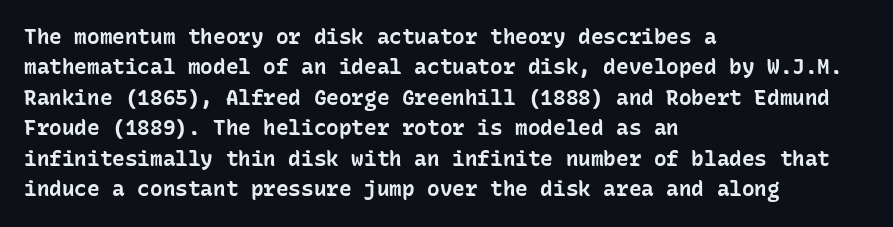
The image shows 21 px bold type, upright; set left-aligned, normal line spacing (1.45x), normal letter spacing, not underlined.
